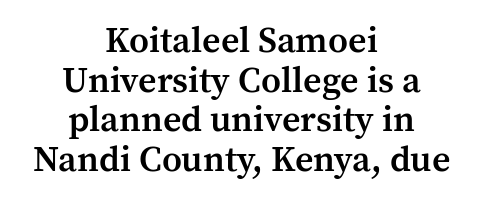
Q: Is the text bold? A: Semi-bold.
Q: Is the text italic (slanted)? A: No, it is upright.
Q: Is the typeface a serif or a sans-serif typeface? A: Serif.
Q: Is the text underlined? A: No.
Q: How is the paragraph aligned? A: Centered.
Q: Is the spacing between letters normal or unusually wide? A: Normal.
Q: Is the spacing between lines tight, normal or loose? A: Tight.
Q: Width (condensed, normal, or wide)? A: Normal.
Q: Stroke contrast? A: Medium.
Q: x-height? A: Medium.
Q: Monospaced? A: No.
